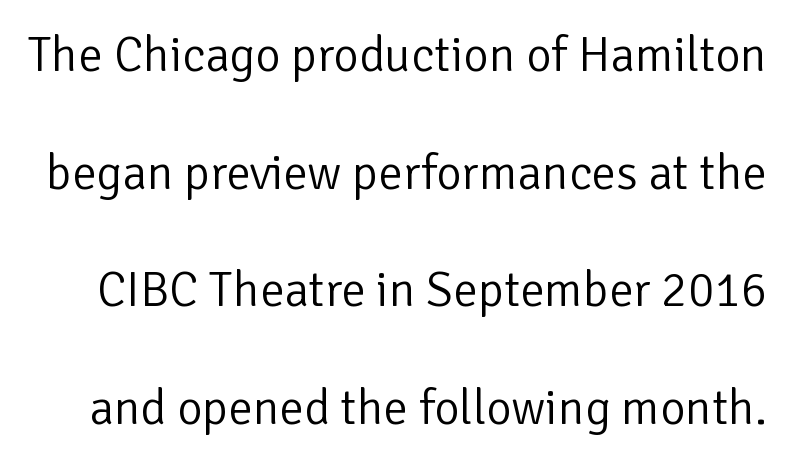
{"serif": "no", "italic": "no", "bold": "no", "weight": "light", "width": "normal", "stroke_contrast": "low", "x_height": "medium", "monospaced": "no", "underline": "no", "line_spacing": "loose", "line_spacing_ratio": 2.4, "letter_spacing": "normal", "letter_spacing_em": 0.0, "glyph_px": 49}
